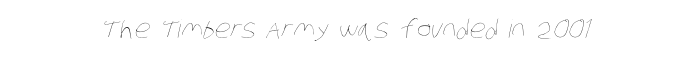
{"bold": "no", "underline": "no", "align": "center", "letter_spacing": "normal", "letter_spacing_em": 0.0, "glyph_px": 25}
